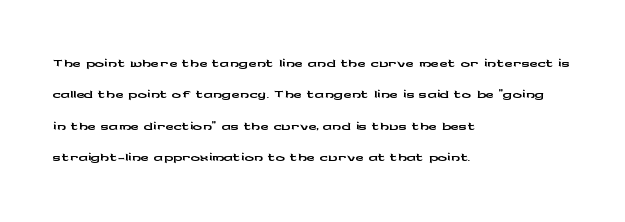
The passage shown is not underscored anywhere. The line texture is even and compact thanks to regular tracking. Nope, not italic — everything's standing straight. Each line starts at the same left margin while the right side varies. Notice how descenders clear the ascenders below comfortably — that's standard leading.
